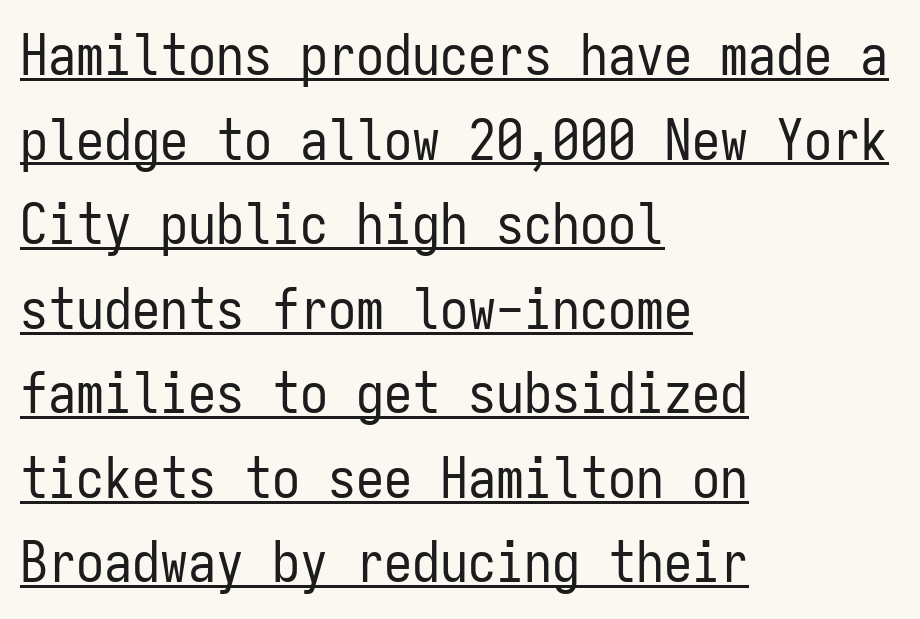
The image shows 56 px regular-weight, condensed sans-serif type, upright, monospaced; set left-aligned, normal line spacing (1.51x), normal letter spacing, underlined; low stroke contrast and a medium x-height.
